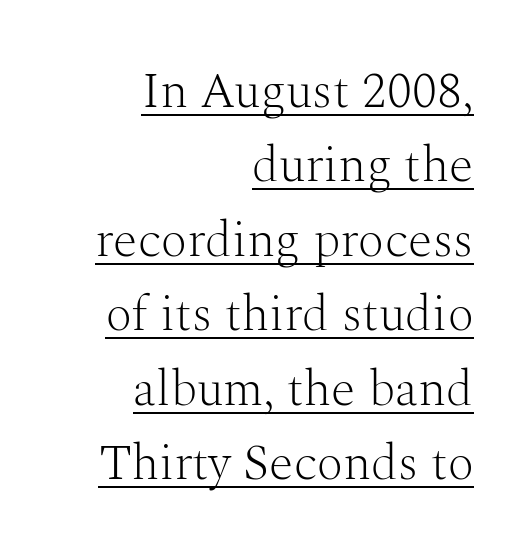
{"serif": "yes", "italic": "no", "bold": "no", "weight": "light", "width": "normal", "stroke_contrast": "medium", "x_height": "medium", "monospaced": "no", "underline": "yes", "align": "right", "line_spacing": "normal", "line_spacing_ratio": 1.49, "letter_spacing": "normal", "letter_spacing_em": 0.0, "glyph_px": 50}
